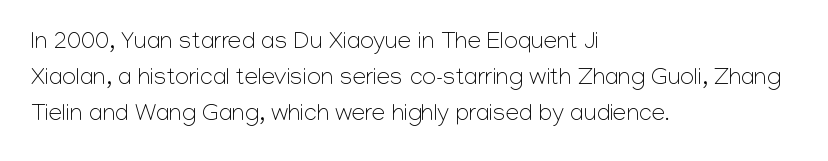
The setting favours the left margin, as ordinary paragraphs usually do. Upright lettering throughout. Letter spacing: default. No chunkiness to these letters — they're not bold.
